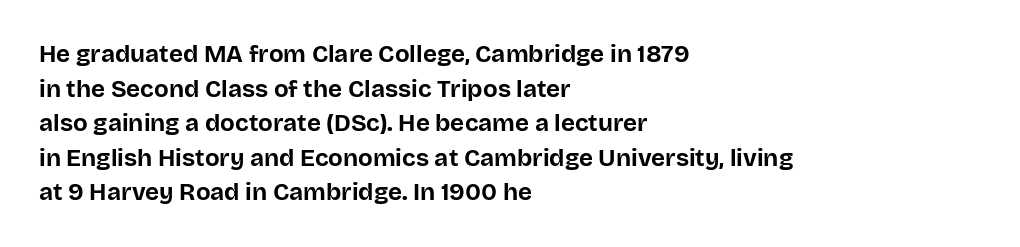
{"italic": "no", "bold": "yes", "underline": "no", "align": "left", "line_spacing": "normal", "line_spacing_ratio": 1.44, "letter_spacing": "normal", "letter_spacing_em": 0.0, "glyph_px": 24}
